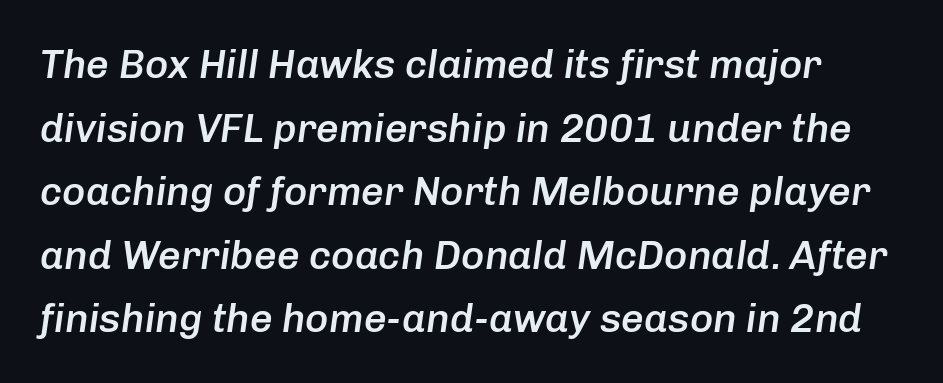
Q: Is the text bold? A: Semi-bold.
Q: Is the text italic (slanted)? A: Yes, it leans right by about 8 degrees.
Q: Is the text underlined? A: No.
Q: Is the spacing between letters normal or unusually wide? A: Normal.
Q: Is the spacing between lines tight, normal or loose? A: Normal.
Q: Width (condensed, normal, or wide)? A: Normal.
Q: Stroke contrast? A: Low.
Q: x-height? A: Medium.
Q: Monospaced? A: No.
